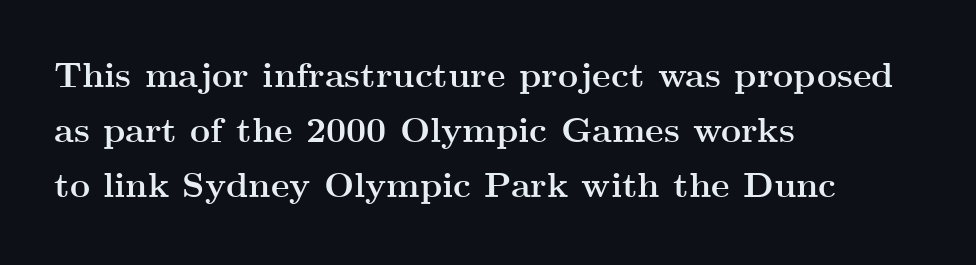
Q: Is the text bold? A: Yes.
Q: Is the text italic (slanted)? A: No, it is upright.
Q: Is the typeface a serif or a sans-serif typeface? A: Serif.
Q: Is the text underlined? A: No.
Q: How is the paragraph aligned? A: Left-aligned.
Q: Is the spacing between letters normal or unusually wide? A: Normal.
Q: Is the spacing between lines tight, normal or loose? A: Normal.
Q: Width (condensed, normal, or wide)? A: Wide.
Q: Stroke contrast? A: Medium.
Q: x-height? A: Small.
Q: Monospaced? A: No.
